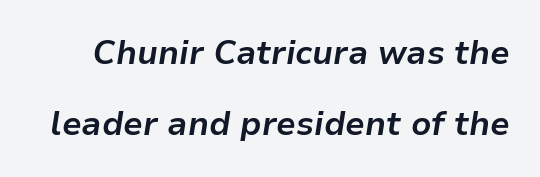
The image shows 33 px bold type, italic (leaning right); set loose line spacing (2.14x), normal letter spacing, not underlined; low stroke contrast and a medium x-height.
